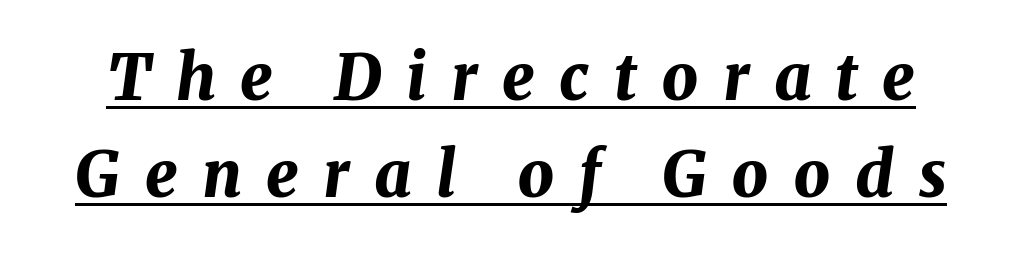
These characters rest on top of a visible drawn line. Italic? Definitely — the glyphs are oblique. The passage shown is typed in a proportional face where columns would drift. Substantial extra tracking has been applied to these lines.
